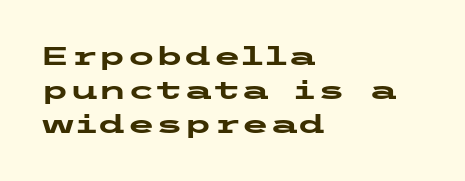
The image shows 26 px bold type, upright; set left-aligned, normal line spacing (1.31x), normal letter spacing, not underlined.
